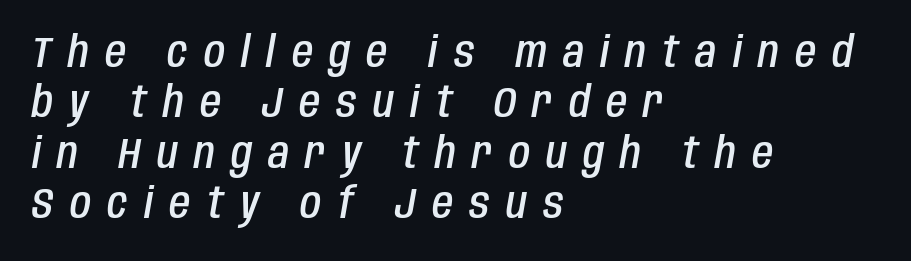
Does the copy run flush right? No — it runs flush left. In terms of letterspacing, this is a distinctly airy, spread setting. The baseline area is clear. Here the designer chose a conventional face with non-uniform glyph widths.
